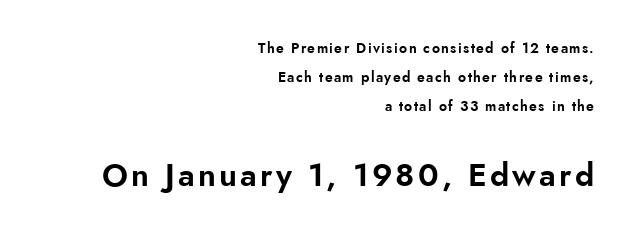
Successive baselines arrive slowly, with a big drop between each. Horizontally, the lines are justified to the trailing edge only. The baseline area is clear. The lower block of text is set noticeably larger than the block above it. A typesetter would call this proportional, since set widths differ per character.
